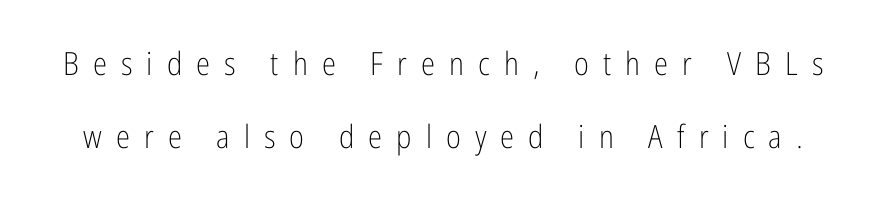
{"serif": "no", "italic": "no", "bold": "no", "weight": "light", "width": "condensed", "stroke_contrast": "low", "x_height": "medium", "monospaced": "no", "underline": "no", "line_spacing": "loose", "line_spacing_ratio": 2.29, "letter_spacing": "wide", "letter_spacing_em": 0.44, "glyph_px": 32}
